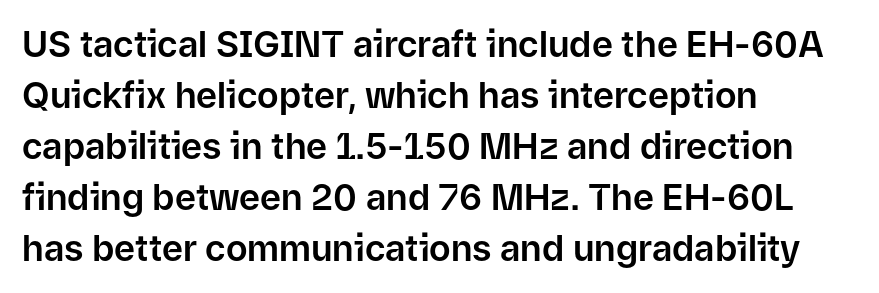
{"serif": "no", "italic": "no", "width": "normal", "stroke_contrast": "low", "x_height": "medium", "monospaced": "no", "underline": "no", "align": "left", "line_spacing": "normal", "line_spacing_ratio": 1.42, "letter_spacing": "normal", "letter_spacing_em": 0.0, "glyph_px": 36}
